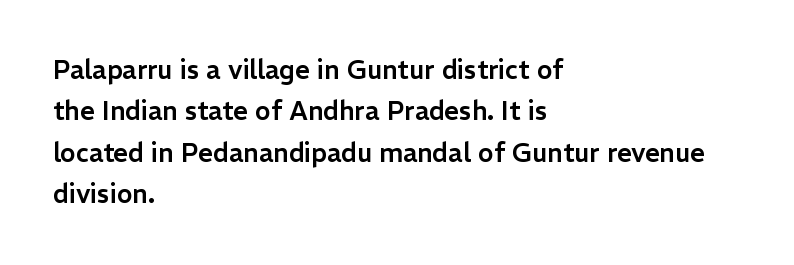
{"italic": "no", "underline": "no", "align": "left", "line_spacing": "normal", "line_spacing_ratio": 1.59, "letter_spacing": "normal", "letter_spacing_em": 0.0, "glyph_px": 26}
